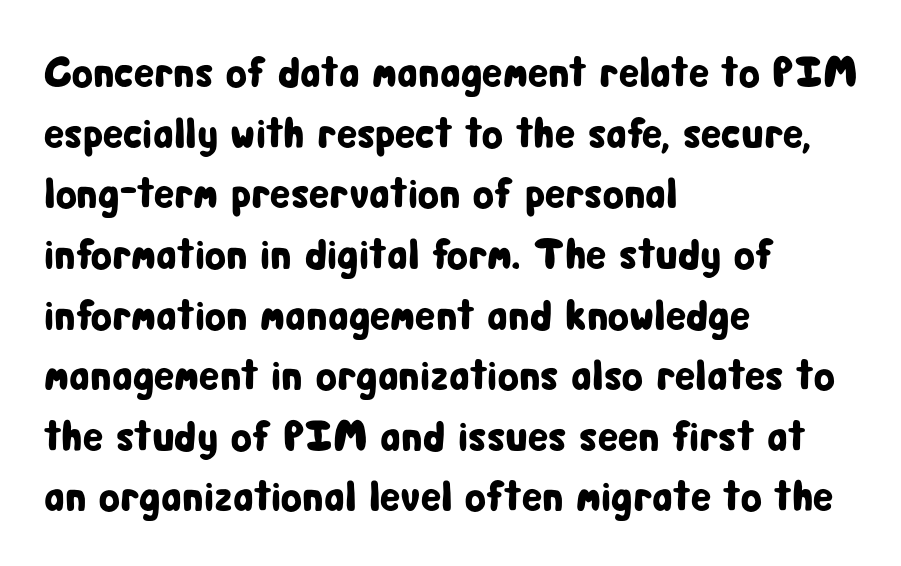
The image shows 43 px condensed sans-serif type, upright; set left-aligned, normal line spacing (1.41x), normal letter spacing, not underlined; low stroke contrast and a medium x-height.
